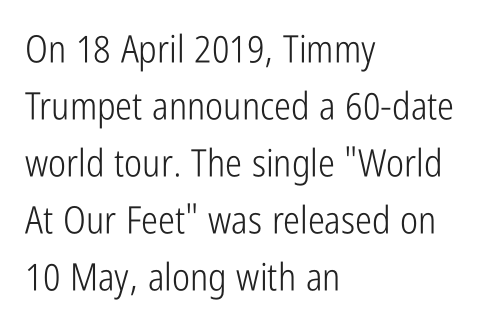
Q: Is the text bold? A: No.
Q: Is the text italic (slanted)? A: No, it is upright.
Q: Is the typeface a serif or a sans-serif typeface? A: Sans-serif.
Q: Is the text underlined? A: No.
Q: How is the paragraph aligned? A: Left-aligned.
Q: Is the spacing between letters normal or unusually wide? A: Normal.
Q: Is the spacing between lines tight, normal or loose? A: Normal.
Q: Width (condensed, normal, or wide)? A: Condensed.
Q: Stroke contrast? A: Low.
Q: x-height? A: Medium.
Q: Monospaced? A: No.
